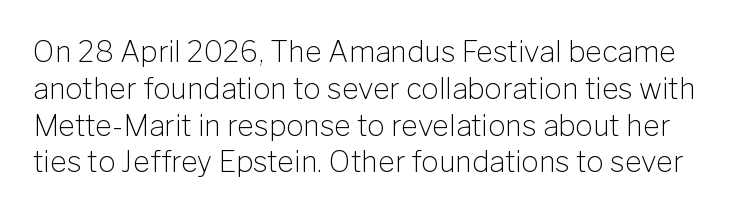
Q: Is the text bold? A: No.
Q: Is the text italic (slanted)? A: No, it is upright.
Q: Is the typeface a serif or a sans-serif typeface? A: Sans-serif.
Q: Is the text underlined? A: No.
Q: Is the spacing between letters normal or unusually wide? A: Normal.
Q: Is the spacing between lines tight, normal or loose? A: Normal.
Q: Width (condensed, normal, or wide)? A: Normal.
Q: Stroke contrast? A: Low.
Q: x-height? A: Medium.
Q: Monospaced? A: No.
